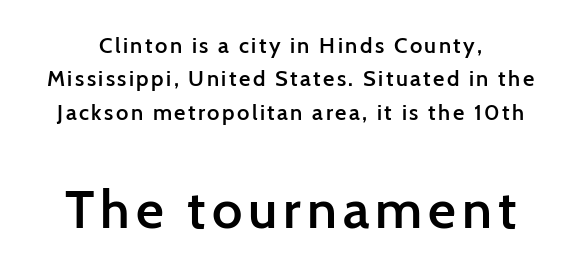
{"serif": "no", "italic": "no", "bold": "semi", "weight": "semibold", "width": "normal", "stroke_contrast": "low", "x_height": "medium", "monospaced": "no", "underline": "no", "line_spacing": "normal", "line_spacing_ratio": 1.52, "larger_block": "second", "size_ratio": 2.45, "glyph_px": 54}
